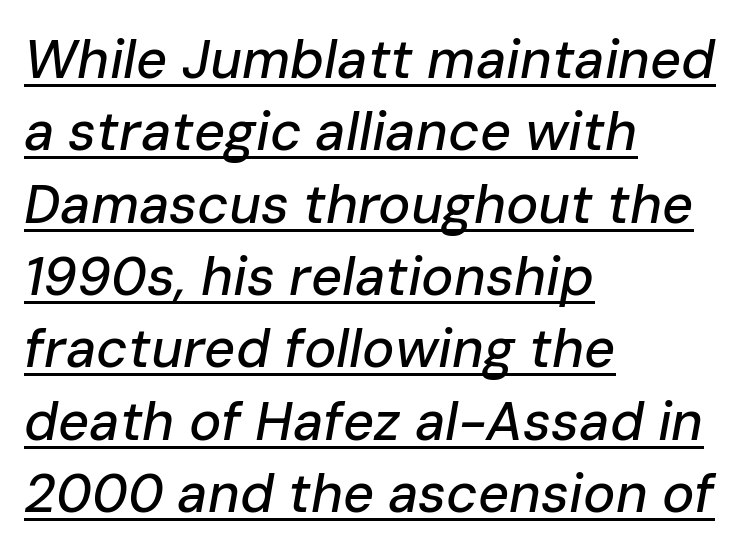
{"italic": "yes", "lean": "right", "slant_degrees": 10, "width": "normal", "stroke_contrast": "low", "x_height": "medium", "monospaced": "no", "underline": "yes", "align": "left", "line_spacing": "normal", "line_spacing_ratio": 1.34, "letter_spacing": "normal", "letter_spacing_em": 0.0, "glyph_px": 54}
